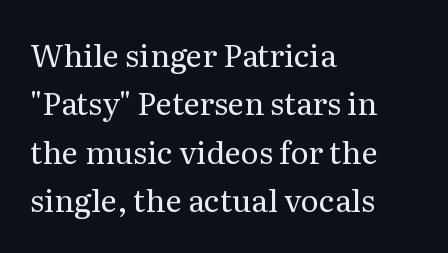
Q: Is the text bold? A: No.
Q: Is the text italic (slanted)? A: No, it is upright.
Q: Is the typeface a serif or a sans-serif typeface? A: Serif.
Q: Is the text underlined? A: No.
Q: How is the paragraph aligned? A: Left-aligned.
Q: Is the spacing between letters normal or unusually wide? A: Normal.
Q: Is the spacing between lines tight, normal or loose? A: Normal.
Q: Width (condensed, normal, or wide)? A: Normal.
Q: Stroke contrast? A: Medium.
Q: x-height? A: Medium.
Q: Monospaced? A: No.
